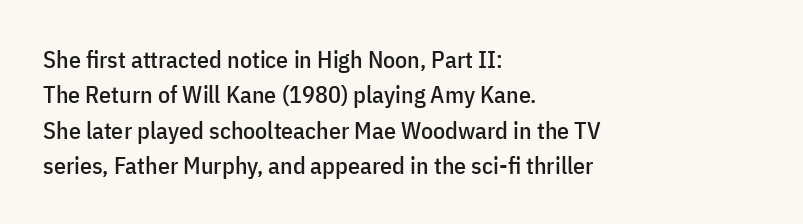
Q: Is the text italic (slanted)? A: No, it is upright.
Q: Is the text underlined? A: No.
Q: How is the paragraph aligned? A: Left-aligned.
Q: Is the spacing between letters normal or unusually wide? A: Normal.
Q: Is the spacing between lines tight, normal or loose? A: Normal.
